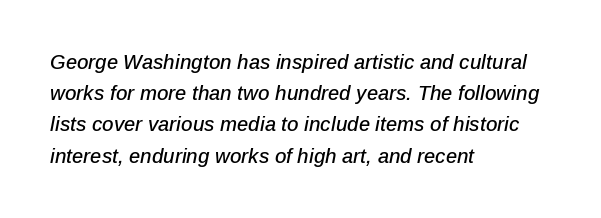
The image shows 20 px text type, italic (leaning right); set left-aligned, normal line spacing (1.56x), normal letter spacing, not underlined.
